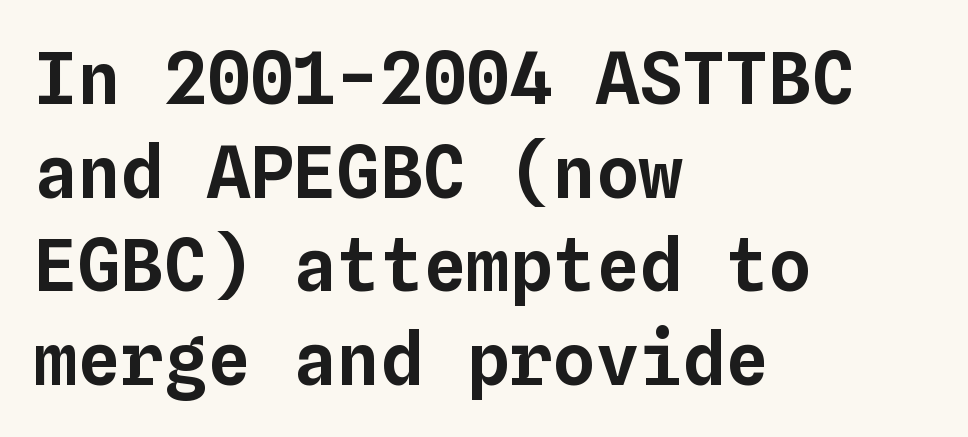
Looks like terminal output: every glyph gets an equal slot. A typesetter would mark this as roman, not italic. Leading matches the norm, producing a regular column. Type without underlining.
